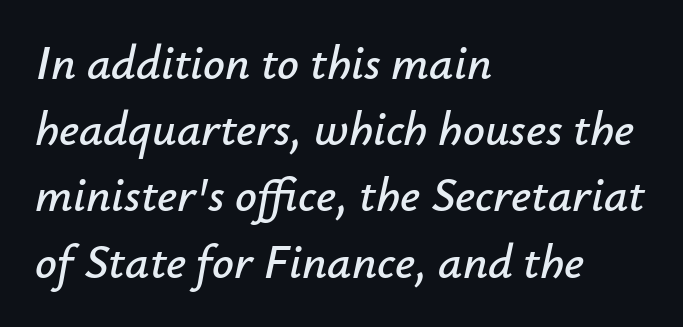
Each line starts at the same left margin while the right side varies. Rows of type keep a routine distance in the vertical direction. Standard letterfit; no display-style spreading of the glyphs. In terms of posture, this sample is oblique.
